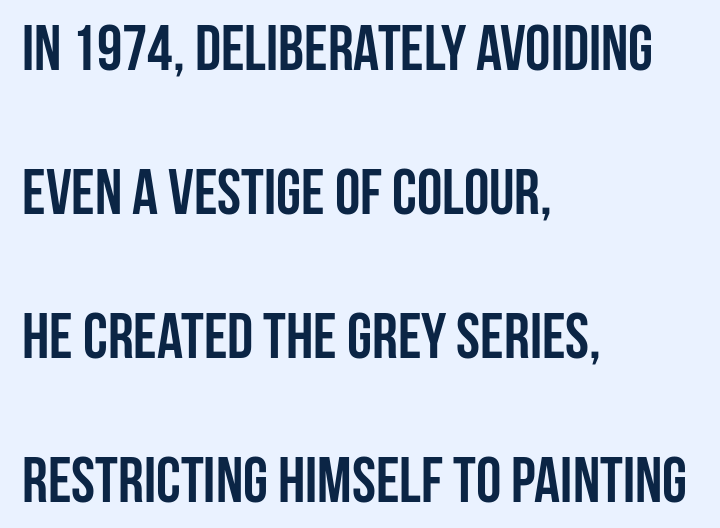
Q: Is the text bold? A: Yes.
Q: Is the text italic (slanted)? A: No, it is upright.
Q: Is the typeface a serif or a sans-serif typeface? A: Sans-serif.
Q: Is the text underlined? A: No.
Q: How is the paragraph aligned? A: Left-aligned.
Q: Is the spacing between letters normal or unusually wide? A: Normal.
Q: Is the spacing between lines tight, normal or loose? A: Loose.
Q: Width (condensed, normal, or wide)? A: Condensed.
Q: Stroke contrast? A: Low.
Q: x-height? A: Large.
Q: Monospaced? A: No.
